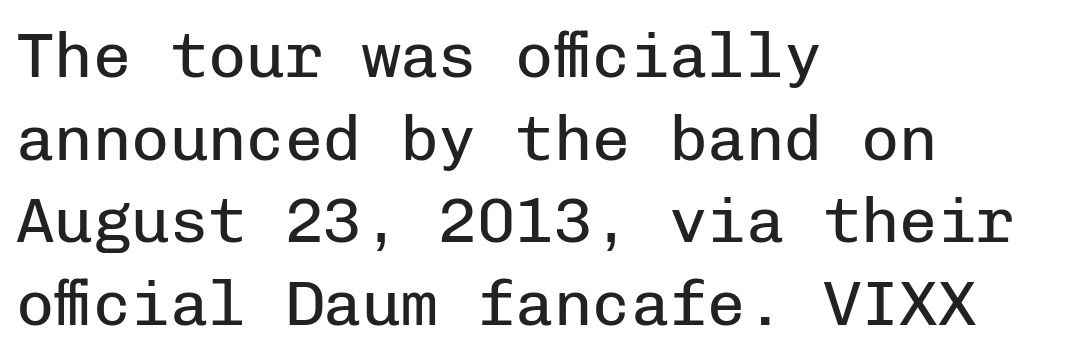
A typesetter would call this monospace, since all characters share one set width. Short note: letters normally spaced. No chunkiness to these letters — they're not bold. A student would call this left alignment; a typographer would say flush left, rag right. The area under the type is left untouched.
